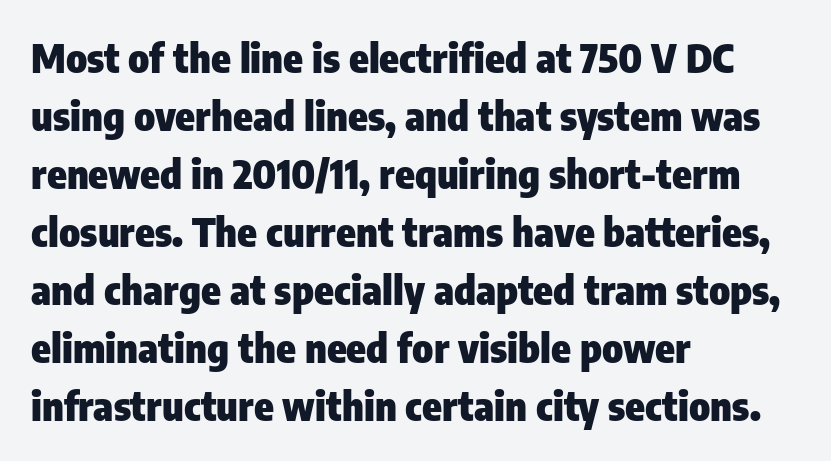
Q: Is the text bold? A: Yes.
Q: Is the text italic (slanted)? A: No, it is upright.
Q: Is the typeface a serif or a sans-serif typeface? A: Sans-serif.
Q: Is the text underlined? A: No.
Q: How is the paragraph aligned? A: Left-aligned.
Q: Is the spacing between letters normal or unusually wide? A: Normal.
Q: Is the spacing between lines tight, normal or loose? A: Normal.
Q: Width (condensed, normal, or wide)? A: Condensed.
Q: Stroke contrast? A: Low.
Q: x-height? A: Medium.
Q: Monospaced? A: No.
